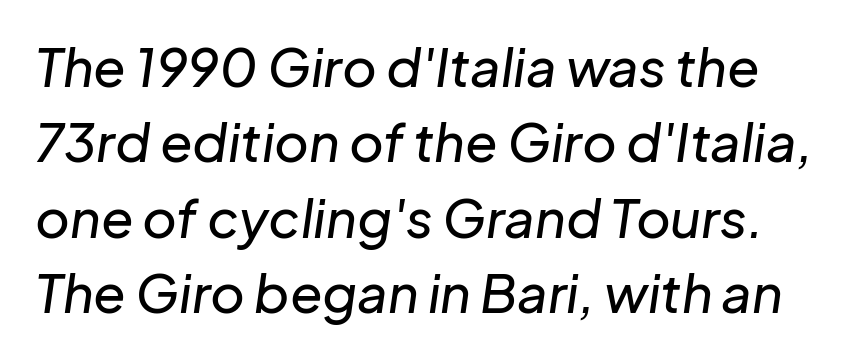
An italicized treatment has been applied to the whole sample. Descenders are the only things crossing below the line. Baseline-to-baseline distance is the conventional proportion of letter height. A typesetter would call this proportional, since set widths differ per character.
